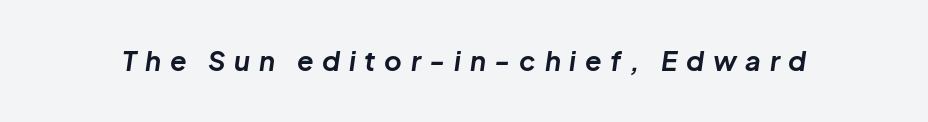
Q: Is the text bold? A: Yes.
Q: Is the text italic (slanted)? A: Yes, it leans right by about 8 degrees.
Q: Is the text underlined? A: No.
Q: Is the spacing between letters normal or unusually wide? A: Unusually wide.
